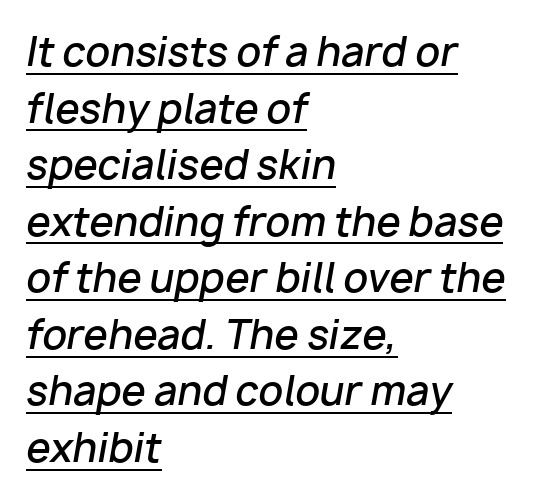
The image shows 39 px semibold type, italic (leaning right); set left-aligned, normal line spacing (1.45x), normal letter spacing, underlined; low stroke contrast and a medium x-height.
